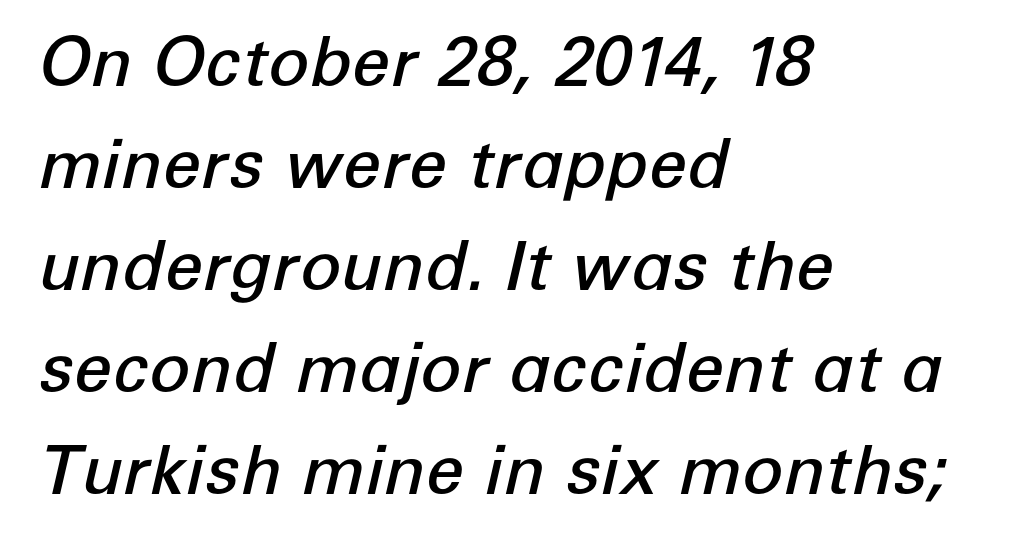
Q: Is the text bold? A: Semi-bold.
Q: Is the text italic (slanted)? A: Yes, it leans right by about 12 degrees.
Q: Is the text underlined? A: No.
Q: How is the paragraph aligned? A: Left-aligned.
Q: Is the spacing between letters normal or unusually wide? A: Normal.
Q: Is the spacing between lines tight, normal or loose? A: Normal.
Q: Width (condensed, normal, or wide)? A: Normal.
Q: Stroke contrast? A: Low.
Q: x-height? A: Medium.
Q: Monospaced? A: No.
